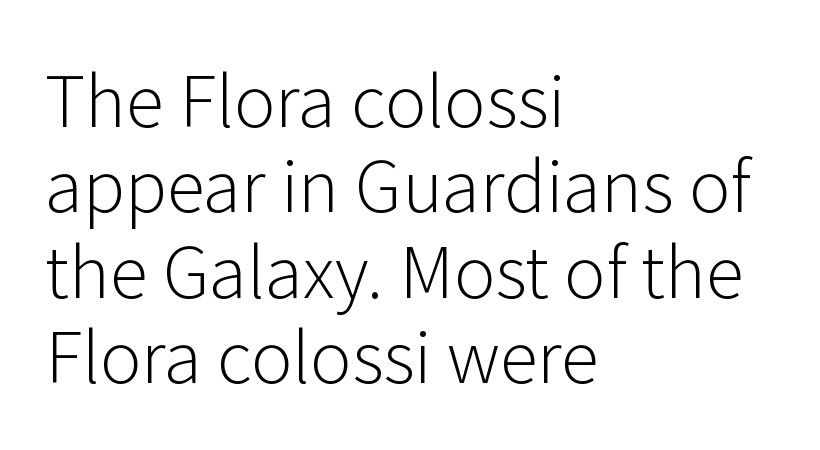
Every stem runs plumb, perpendicular to the baseline. Heaviness? Minimal to ordinary, like unemphasized prose. Note the varied advance widths — an 'i' is clearly narrower than an 'm'. No extra tracking has been applied to these lines. Alignment: flush left.
